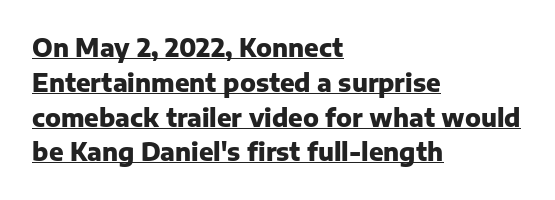
The image shows 24 px bold type, upright; set left-aligned, normal line spacing (1.45x), normal letter spacing, underlined.
